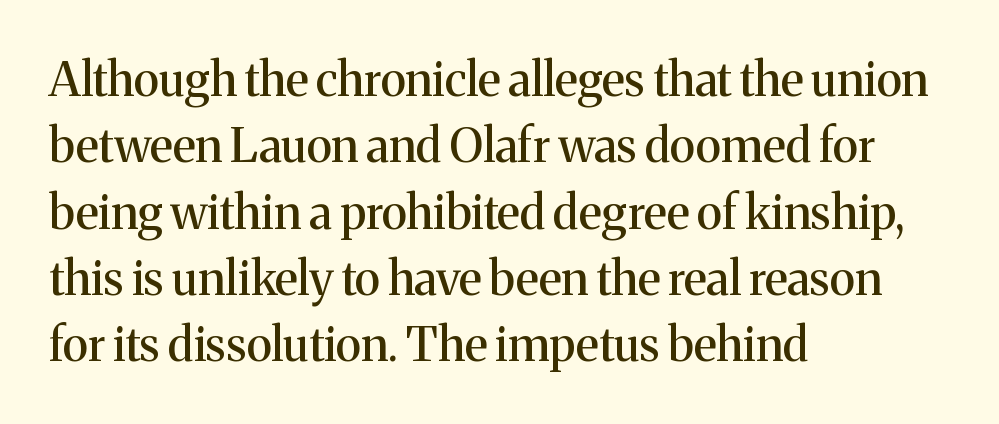
The image shows 47 px serif type, upright; set left-aligned, normal line spacing (1.41x), normal letter spacing, not underlined; medium stroke contrast and a medium x-height.
